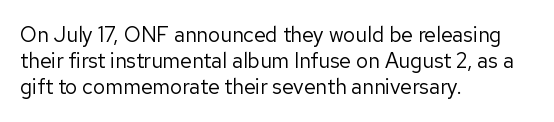
Q: Is the text bold? A: No.
Q: Is the text italic (slanted)? A: No, it is upright.
Q: Is the text underlined? A: No.
Q: How is the paragraph aligned? A: Left-aligned.
Q: Is the spacing between letters normal or unusually wide? A: Normal.
Q: Is the spacing between lines tight, normal or loose? A: Normal.
